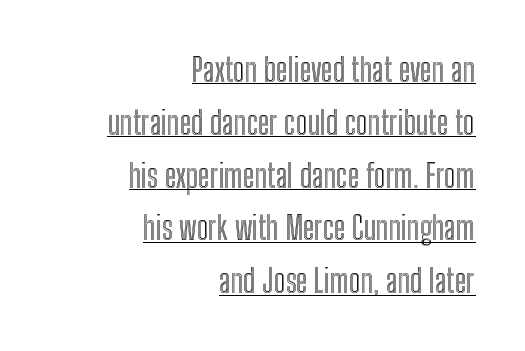
The image shows 32 px condensed type, upright; set right-aligned, normal line spacing (1.65x), normal letter spacing, underlined; a medium x-height.
